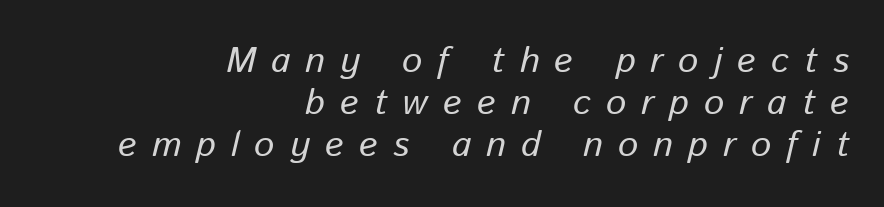
Q: Is the text italic (slanted)? A: Yes, it leans right by about 13 degrees.
Q: Is the text underlined? A: No.
Q: How is the paragraph aligned? A: Right-aligned.
Q: Is the spacing between letters normal or unusually wide? A: Unusually wide.
Q: Width (condensed, normal, or wide)? A: Normal.
Q: Stroke contrast? A: Low.
Q: x-height? A: Medium.
Q: Monospaced? A: No.
